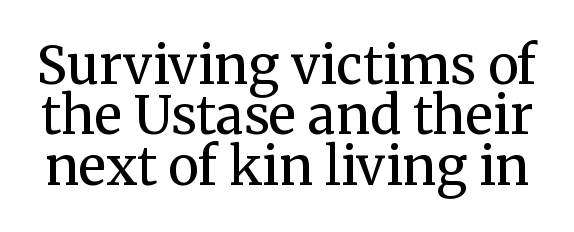
The image shows 52 px regular-weight serif type, upright; set tight line spacing (0.97x), normal letter spacing, not underlined; medium stroke contrast and a medium x-height.
